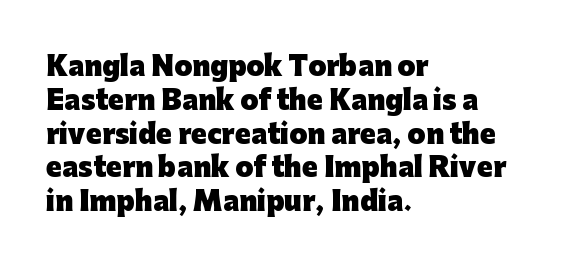
Notice how the stems are strictly vertical — no italics here. The passage shown is emphatically bold. Students, observe: this is what conventionally led text looks like. You could call the tracking neutral — neither tight nor loose. The ragged edge is on the right, which tells us the setting is flush left. Descenders are the only things crossing below the line.
